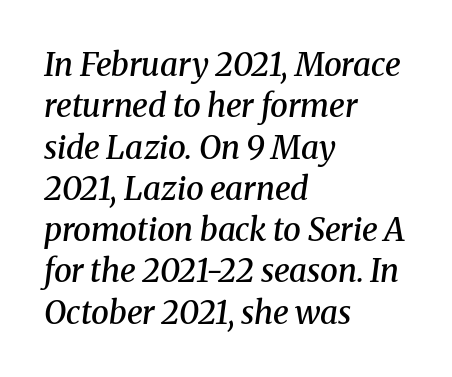
Q: Is the text bold? A: Semi-bold.
Q: Is the text italic (slanted)? A: Yes, it leans right by about 8 degrees.
Q: Is the typeface a serif or a sans-serif typeface? A: Serif.
Q: Is the text underlined? A: No.
Q: How is the paragraph aligned? A: Left-aligned.
Q: Is the spacing between letters normal or unusually wide? A: Normal.
Q: Is the spacing between lines tight, normal or loose? A: Normal.
Q: Width (condensed, normal, or wide)? A: Normal.
Q: Stroke contrast? A: Medium.
Q: x-height? A: Medium.
Q: Monospaced? A: No.
